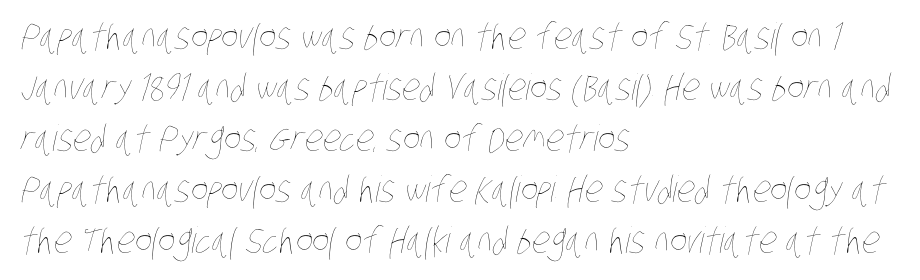
{"bold": "no", "weight": "thin", "width": "condensed", "stroke_contrast": "low", "x_height": "large", "monospaced": "no", "underline": "no", "align": "left", "line_spacing": "normal", "line_spacing_ratio": 1.42, "letter_spacing": "normal", "letter_spacing_em": 0.0, "glyph_px": 36}
